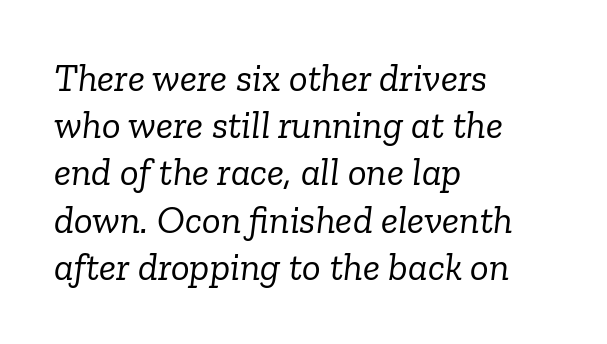
The image shows 39 px light serif type, italic (leaning right); set left-aligned, line spacing 1.21x, normal letter spacing, not underlined; low stroke contrast and a medium x-height.
